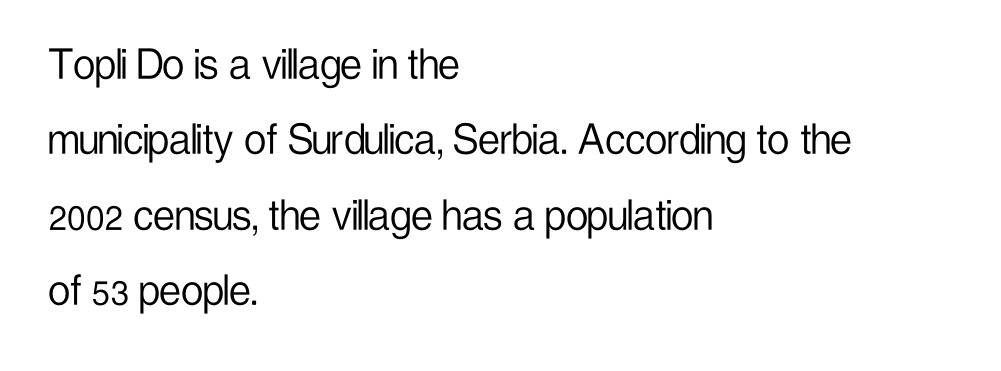
Q: Is the text bold? A: No.
Q: Is the text italic (slanted)? A: No, it is upright.
Q: Is the typeface a serif or a sans-serif typeface? A: Sans-serif.
Q: Is the text underlined? A: No.
Q: How is the paragraph aligned? A: Left-aligned.
Q: Is the spacing between letters normal or unusually wide? A: Normal.
Q: Is the spacing between lines tight, normal or loose? A: Normal.
Q: Width (condensed, normal, or wide)? A: Condensed.
Q: Stroke contrast? A: Low.
Q: x-height? A: Medium.
Q: Monospaced? A: No.
